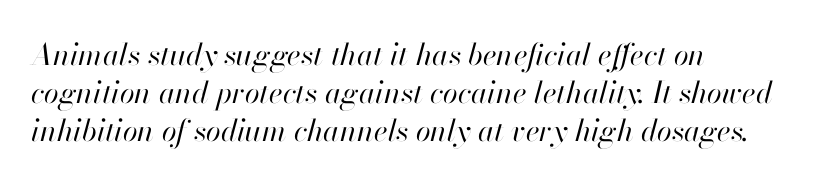
The letters are slanted; this is an italic face. The paragraph has a hard left edge and a soft right edge. Standard letterfit; no display-style spreading of the glyphs. Vertically, the passage feels balanced, rows spaced as you'd expect. Weight: not bold — regular or lighter.
